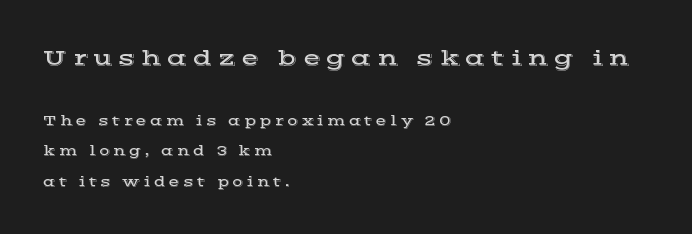
Q: Is the text italic (slanted)? A: No, it is upright.
Q: Is the text underlined? A: No.
Q: How is the paragraph aligned? A: Left-aligned.
Q: Is the spacing between letters normal or unusually wide? A: Unusually wide.
Q: Is the spacing between lines tight, normal or loose? A: Loose.
Q: Which block of text is set in a larger size, the first (top) or the second (bottom)? A: The first (top) one.
